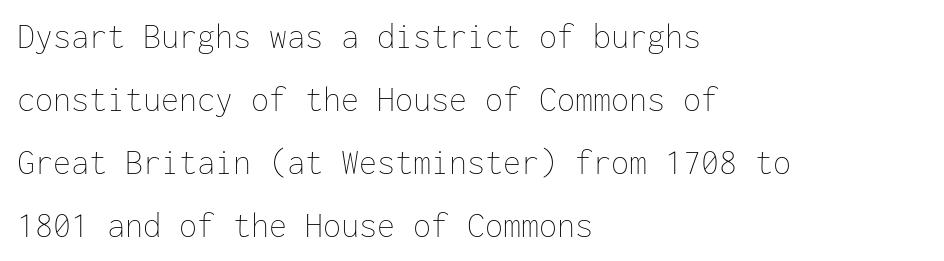
Q: Is the text bold? A: No.
Q: Is the text italic (slanted)? A: No, it is upright.
Q: Is the text underlined? A: No.
Q: How is the paragraph aligned? A: Left-aligned.
Q: Is the spacing between letters normal or unusually wide? A: Normal.
Q: Width (condensed, normal, or wide)? A: Normal.
Q: Stroke contrast? A: Low.
Q: x-height? A: Medium.
Q: Monospaced? A: Yes.
